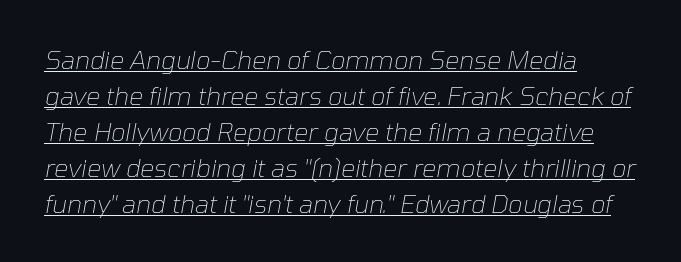
Q: Is the text bold? A: No.
Q: Is the text italic (slanted)? A: Yes, it leans right by about 10 degrees.
Q: Is the text underlined? A: Yes.
Q: How is the paragraph aligned? A: Left-aligned.
Q: Is the spacing between letters normal or unusually wide? A: Normal.
Q: Is the spacing between lines tight, normal or loose? A: Normal.
